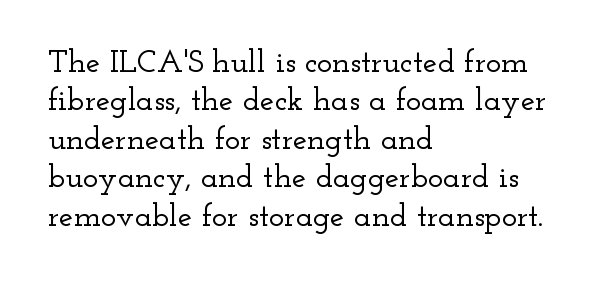
This rendering uses left alignment, leaving the right contour irregular. A roman cut, with each character standing at attention. The letters sit at their default tracking, neither squeezed nor spread. Decoration check: the copy has no underline. Is this a fixed-width face? No — the glyphs have proportional, varying widths.
